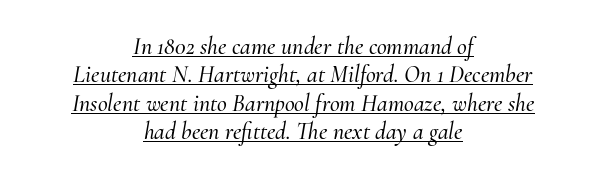
{"italic": "yes", "lean": "right", "slant_degrees": 10, "underline": "yes", "align": "center", "line_spacing_ratio": 1.18, "letter_spacing": "normal", "letter_spacing_em": 0.0, "glyph_px": 24}
